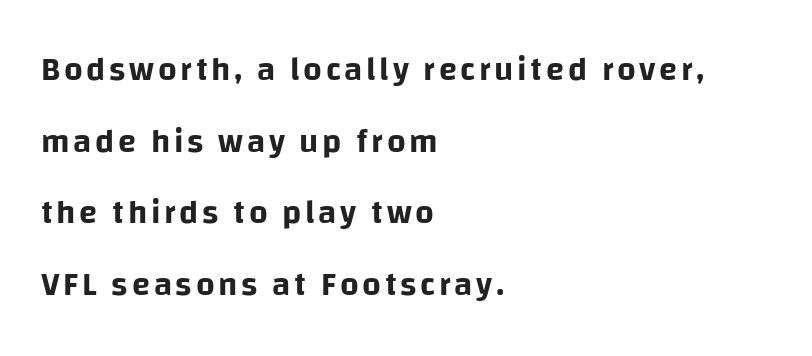
Q: Is the text italic (slanted)? A: No, it is upright.
Q: Is the typeface a serif or a sans-serif typeface? A: Sans-serif.
Q: Is the text underlined? A: No.
Q: How is the paragraph aligned? A: Left-aligned.
Q: Is the spacing between lines tight, normal or loose? A: Loose.
Q: Width (condensed, normal, or wide)? A: Normal.
Q: Stroke contrast? A: Low.
Q: x-height? A: Large.
Q: Monospaced? A: No.
